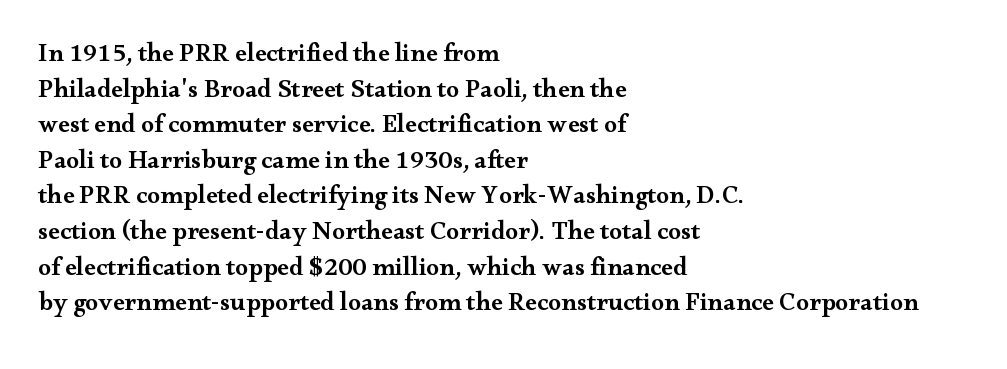
The letters sit at their default tracking, neither squeezed nor spread. Line starts are locked; line ends wander. These words are printed semibold, heavier than regular yet not bold. Does the lettering tilt? It doesn't — this is upright. Students, observe: this is what conventionally led text looks like. Type without underlining.
